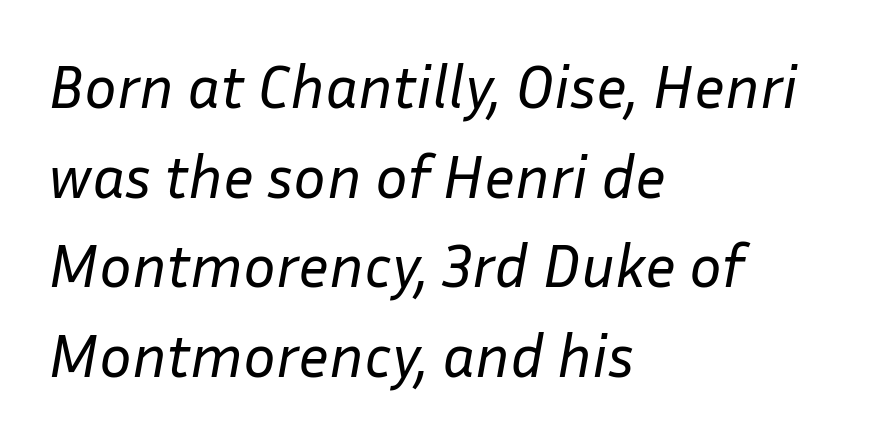
Anything drawn beneath the words? Only blank space. How would I describe the line gaps? Plain and ordinary. The gaps between neighbouring characters are ordinary and unremarkable. Proportional: the letters do not fall into vertical columns.
